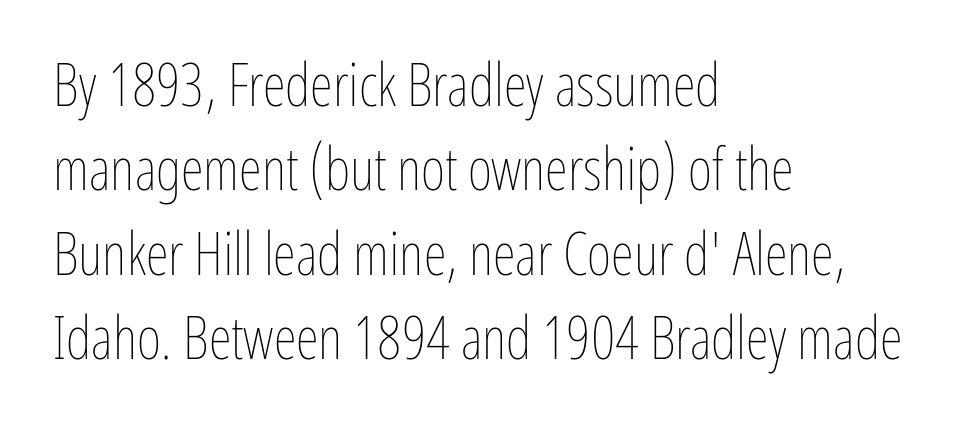
The image shows 59 px thin, condensed type, upright; set left-aligned, normal line spacing (1.43x), normal letter spacing, not underlined; low stroke contrast and a medium x-height.
